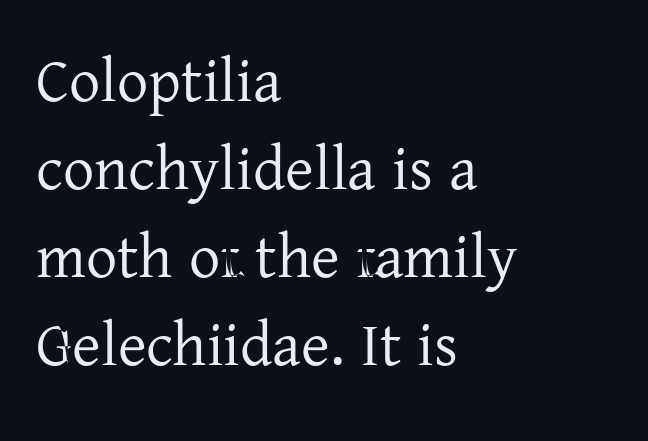
The image shows 62 px regular-weight serif type, upright; set left-aligned, normal line spacing (1.42x), normal letter spacing, not underlined; low stroke contrast and a medium x-height.
